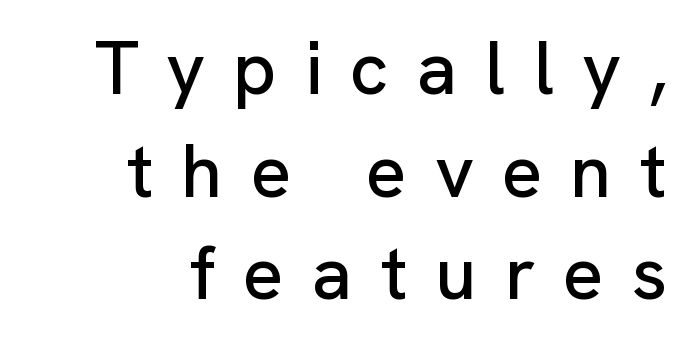
{"serif": "no", "italic": "no", "width": "normal", "stroke_contrast": "low", "x_height": "medium", "monospaced": "no", "underline": "no", "align": "right", "line_spacing": "normal", "line_spacing_ratio": 1.37, "letter_spacing": "wide", "letter_spacing_em": 0.37, "glyph_px": 75}
